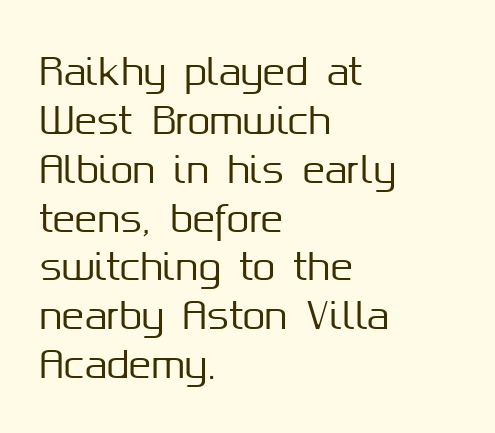
{"serif": "no", "italic": "no", "width": "normal", "stroke_contrast": "medium", "x_height": "medium", "monospaced": "no", "underline": "no", "align": "left", "line_spacing": "normal", "line_spacing_ratio": 1.32, "letter_spacing": "normal", "letter_spacing_em": 0.0, "glyph_px": 37}
